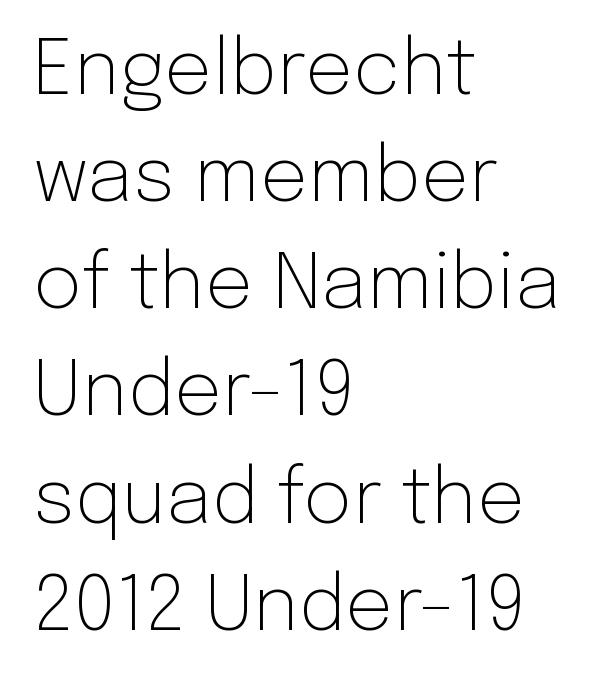
{"serif": "no", "italic": "no", "bold": "no", "weight": "light", "width": "normal", "stroke_contrast": "low", "x_height": "medium", "monospaced": "no", "underline": "no", "align": "left", "line_spacing": "normal", "line_spacing_ratio": 1.41, "letter_spacing": "normal", "letter_spacing_em": 0.0, "glyph_px": 76}
